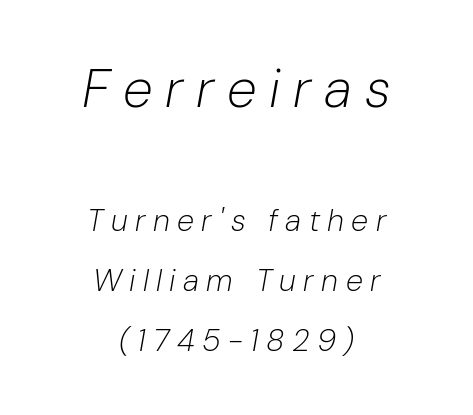
A bare baseline throughout the passage. Which chunk is bigger? The first one — the top block dwarfs the bottom. Characters follow at a spacing far wider than the type designer built in. Baseline-to-baseline distance is far greater than the letter height.
